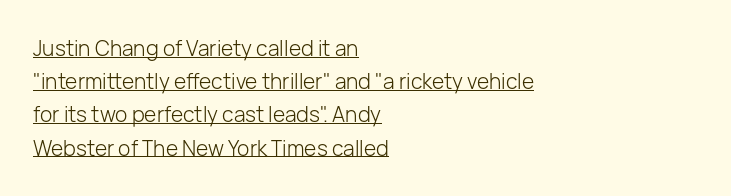
{"italic": "no", "bold": "no", "underline": "yes", "align": "left", "line_spacing": "normal", "line_spacing_ratio": 1.58, "letter_spacing": "normal", "letter_spacing_em": 0.0, "glyph_px": 21}
